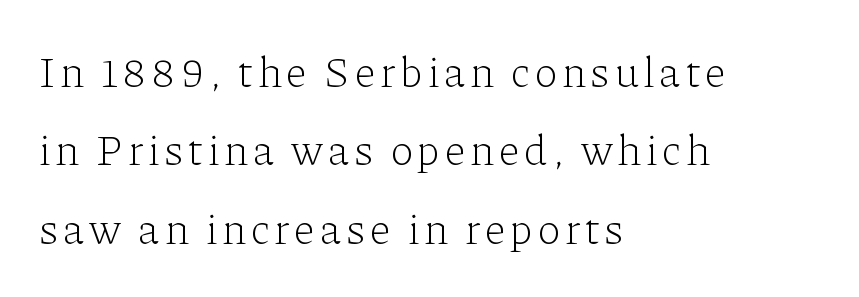
{"serif": "yes", "italic": "no", "bold": "no", "weight": "light", "width": "normal", "stroke_contrast": "low", "x_height": "medium", "monospaced": "no", "underline": "no", "align": "left", "line_spacing_ratio": 1.82, "glyph_px": 43}
